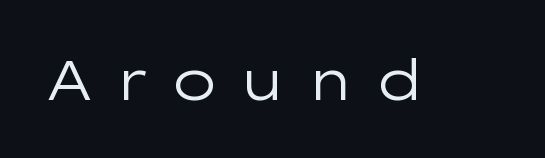
The image shows 56 px regular-weight, wide sans-serif type, upright; set unusually wide letter spacing (+0.33 em), not underlined; low stroke contrast and a medium x-height.
